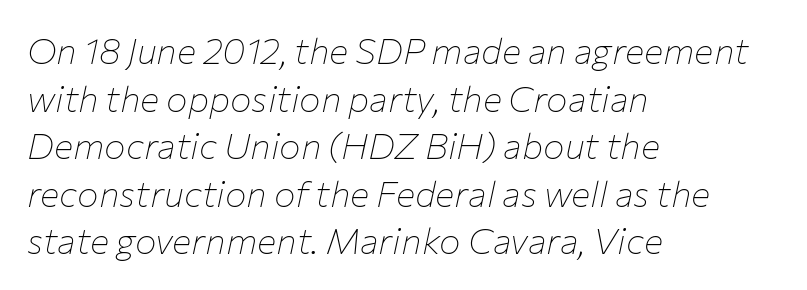
Letter spacing: default. Character widths vary here, with narrow letters taking less room than wide ones. Alignment: flush left. No heavy texture on the line: the type isn't bold. A bare baseline throughout the passage.
